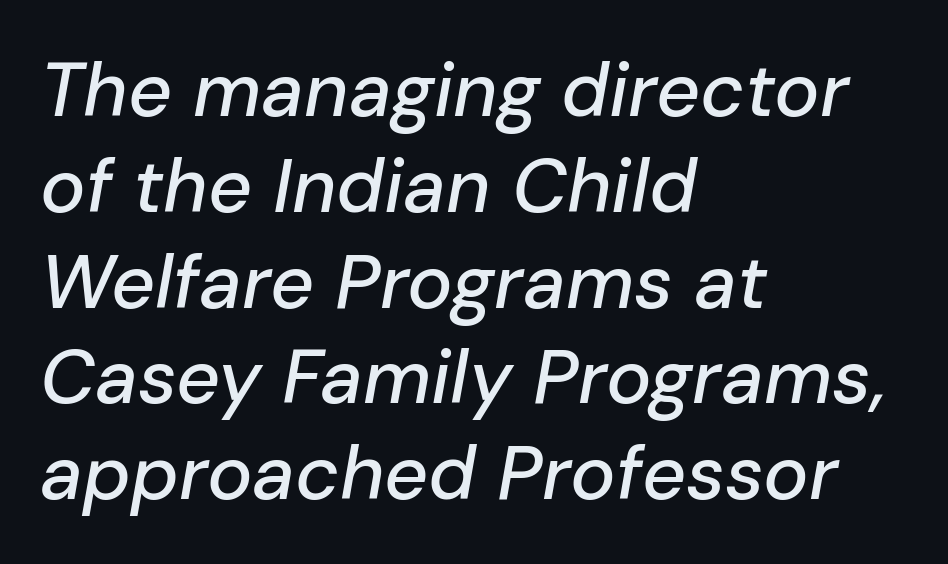
{"italic": "yes", "lean": "right", "slant_degrees": 10, "width": "normal", "stroke_contrast": "low", "x_height": "medium", "monospaced": "no", "underline": "no", "align": "left", "line_spacing": "normal", "line_spacing_ratio": 1.26, "letter_spacing": "normal", "letter_spacing_em": 0.0, "glyph_px": 76}
